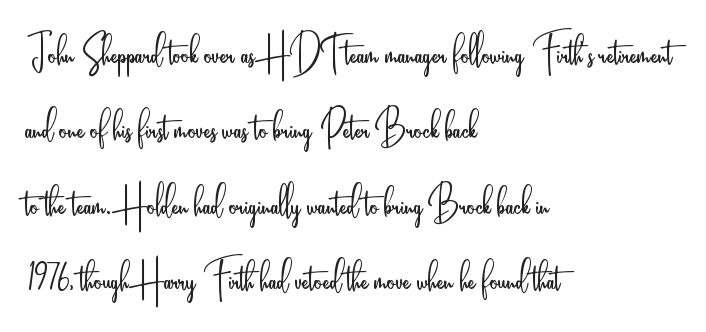
{"serif": "no", "bold": "no", "weight": "light", "width": "condensed", "stroke_contrast": "low", "x_height": "small", "monospaced": "no", "underline": "no", "align": "left", "line_spacing": "normal", "line_spacing_ratio": 1.51, "letter_spacing": "normal", "letter_spacing_em": 0.0, "glyph_px": 50}
